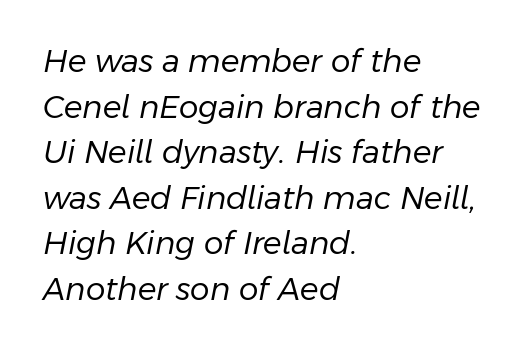
The image shows 31 px regular-weight type, italic (leaning right); set left-aligned, normal line spacing (1.47x), normal letter spacing, not underlined; low stroke contrast and a medium x-height.
